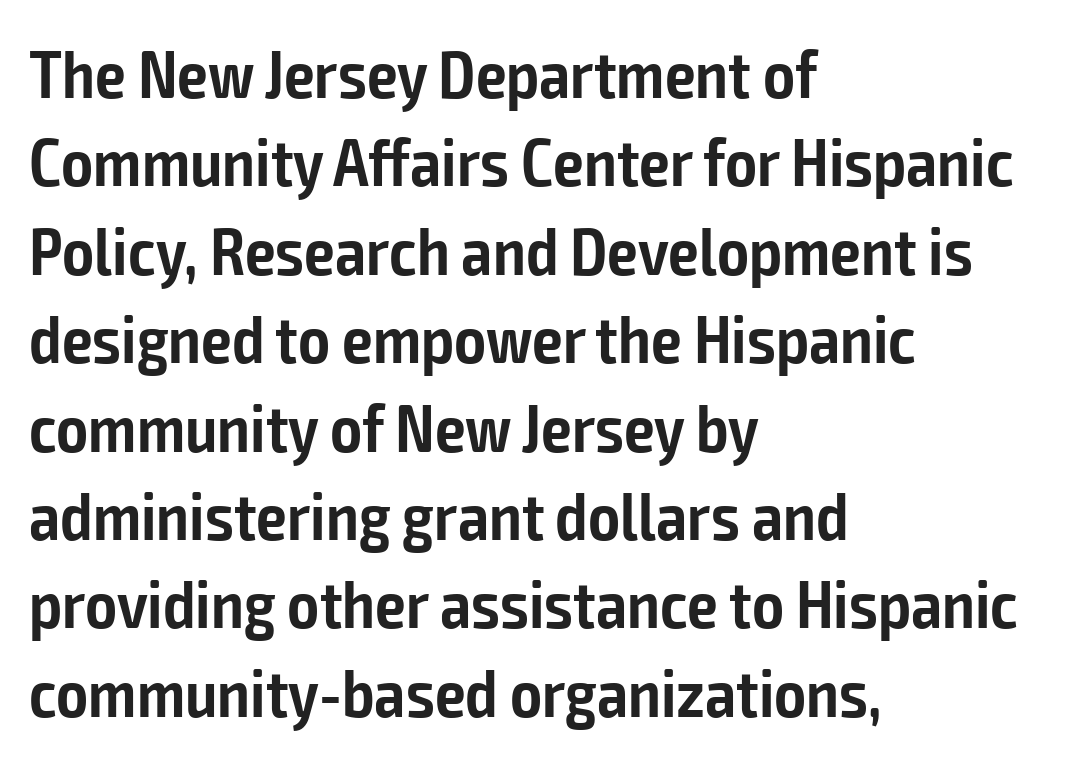
The image shows 68 px semibold, condensed sans-serif type, upright; set left-aligned, normal line spacing (1.3x), normal letter spacing, not underlined; low stroke contrast and a medium x-height.
